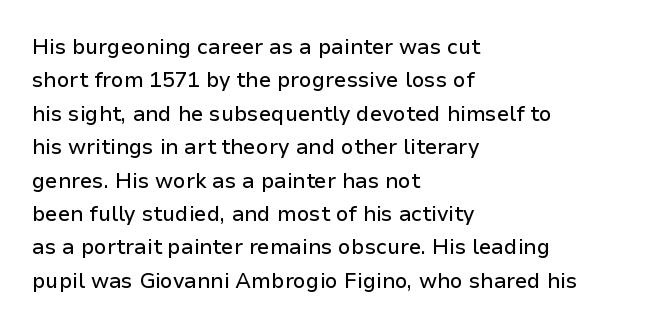
Q: Is the text italic (slanted)? A: No, it is upright.
Q: Is the text underlined? A: No.
Q: How is the paragraph aligned? A: Left-aligned.
Q: Is the spacing between letters normal or unusually wide? A: Normal.
Q: Is the spacing between lines tight, normal or loose? A: Normal.
